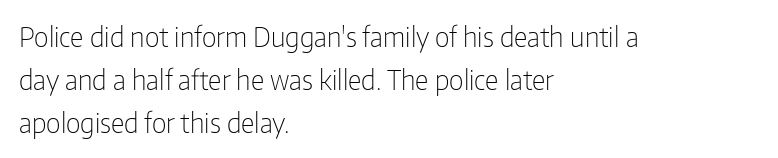
Q: Is the text bold? A: No.
Q: Is the text italic (slanted)? A: No, it is upright.
Q: Is the text underlined? A: No.
Q: How is the paragraph aligned? A: Left-aligned.
Q: Is the spacing between letters normal or unusually wide? A: Normal.
Q: Is the spacing between lines tight, normal or loose? A: Normal.
